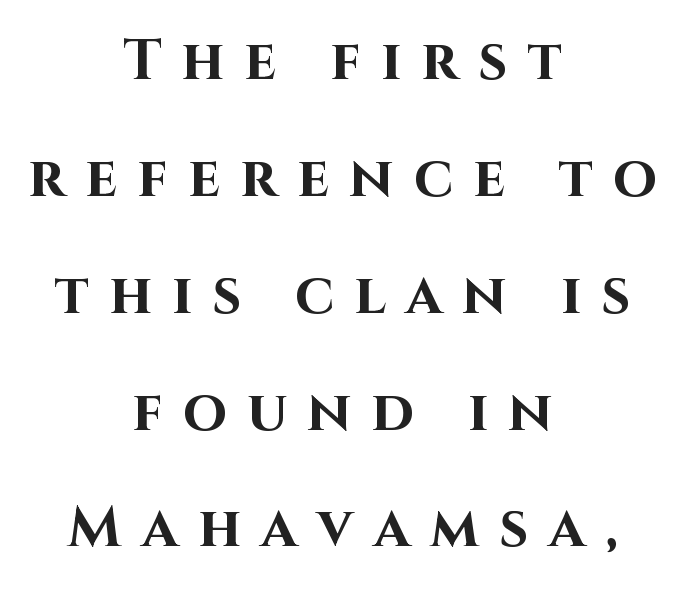
The image shows 57 px bold sans-serif type, upright; set centered, loose line spacing (2.05x), unusually wide letter spacing (+0.35 em), not underlined; high stroke contrast and a large x-height.
